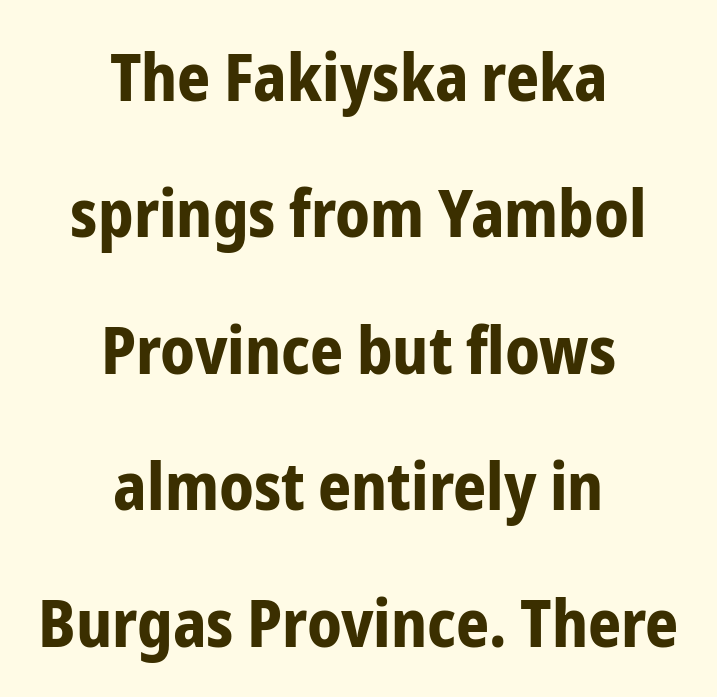
{"serif": "no", "italic": "no", "bold": "yes", "weight": "bold", "width": "condensed", "stroke_contrast": "low", "x_height": "medium", "monospaced": "no", "underline": "no", "align": "center", "line_spacing": "loose", "line_spacing_ratio": 2.1, "letter_spacing": "normal", "letter_spacing_em": 0.0, "glyph_px": 65}
